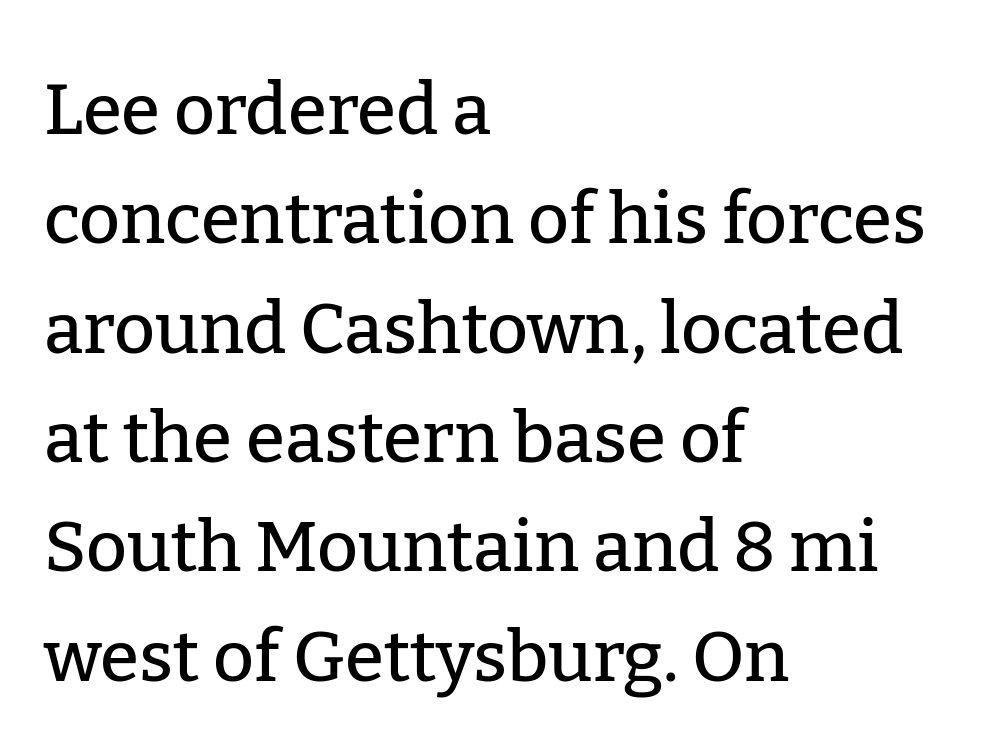
Q: Is the text italic (slanted)? A: No, it is upright.
Q: Is the typeface a serif or a sans-serif typeface? A: Serif.
Q: Is the text underlined? A: No.
Q: How is the paragraph aligned? A: Left-aligned.
Q: Is the spacing between letters normal or unusually wide? A: Normal.
Q: Is the spacing between lines tight, normal or loose? A: Normal.
Q: Width (condensed, normal, or wide)? A: Normal.
Q: Stroke contrast? A: Low.
Q: x-height? A: Medium.
Q: Monospaced? A: No.
